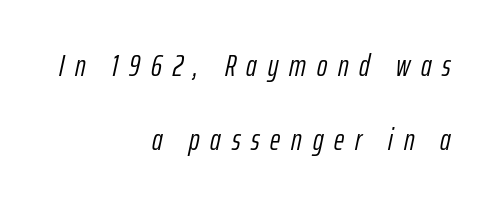
Q: Is the text bold? A: No.
Q: Is the text italic (slanted)? A: Yes, it leans right by about 12 degrees.
Q: Is the text underlined? A: No.
Q: How is the paragraph aligned? A: Right-aligned.
Q: Is the spacing between letters normal or unusually wide? A: Unusually wide.
Q: Is the spacing between lines tight, normal or loose? A: Loose.
Q: Width (condensed, normal, or wide)? A: Condensed.
Q: Stroke contrast? A: Low.
Q: x-height? A: Medium.
Q: Monospaced? A: No.
